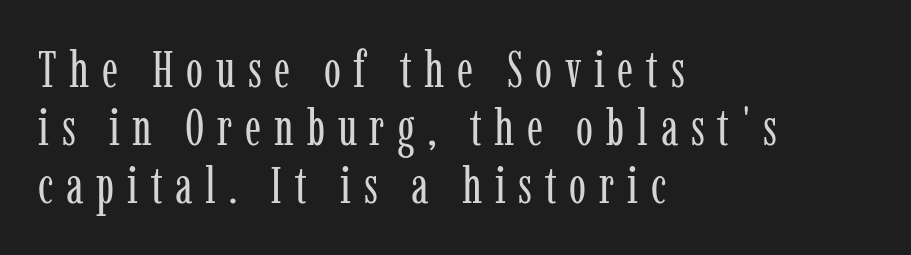
{"serif": "yes", "italic": "no", "bold": "no", "weight": "regular", "width": "condensed", "stroke_contrast": "low", "x_height": "medium", "monospaced": "no", "underline": "no", "align": "left", "line_spacing": "tight", "line_spacing_ratio": 1.14, "letter_spacing": "wide", "letter_spacing_em": 0.25, "glyph_px": 51}
